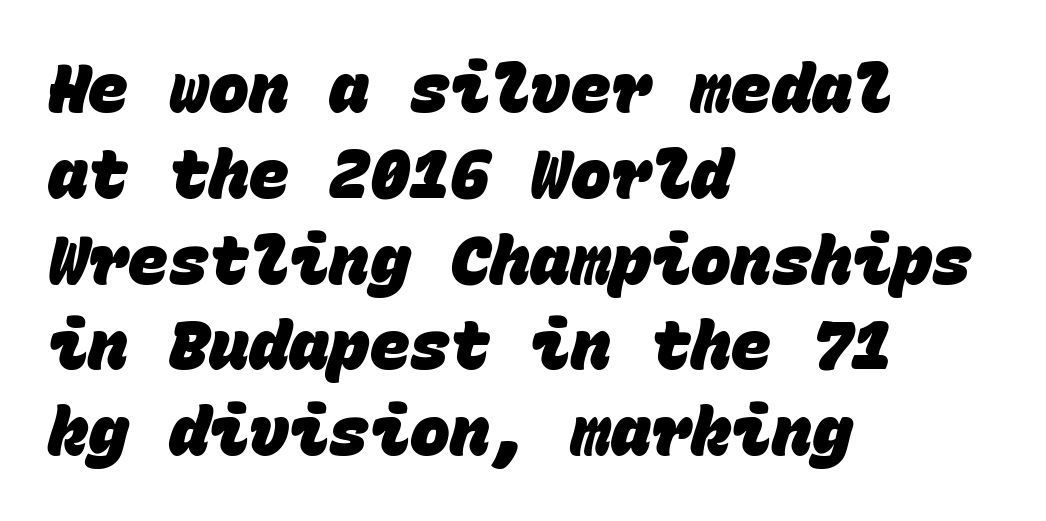
The image shows 67 px heavy sans-serif type, monospaced; set left-aligned, normal line spacing (1.28x), normal letter spacing, not underlined; low stroke contrast and a large x-height.
